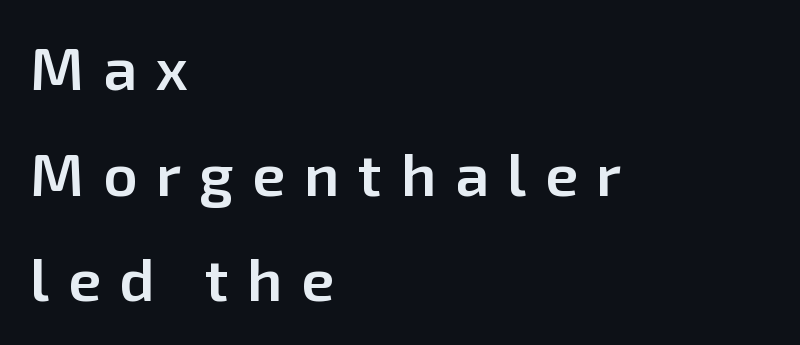
The image shows 60 px semibold sans-serif type, upright; set left-aligned, line spacing 1.76x, unusually wide letter spacing (+0.31 em), not underlined; low stroke contrast and a medium x-height.
